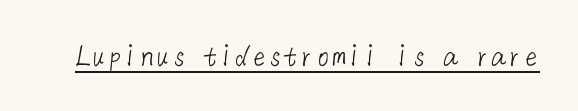
{"serif": "no", "bold": "no", "weight": "light", "width": "normal", "stroke_contrast": "low", "x_height": "medium", "underline": "yes", "letter_spacing": "normal", "letter_spacing_em": 0.0, "glyph_px": 32}
